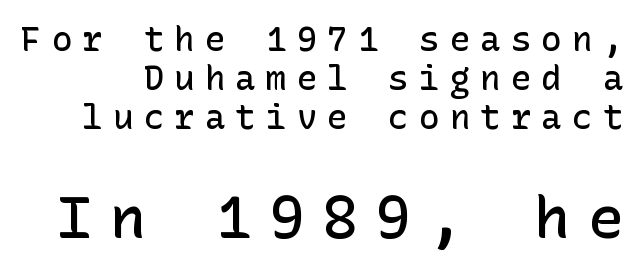
Letterform terminals end flat and unadorned throughout the passage. These two chunks differ in scale, with the bottom chunk taking the larger measure. Every stem runs plumb, perpendicular to the baseline. Short note: letters widely spaced. These lines carry some extra weight — a demibold, not a full bold. Whoever set this chose condensed vertical rhythm over breathing room.
